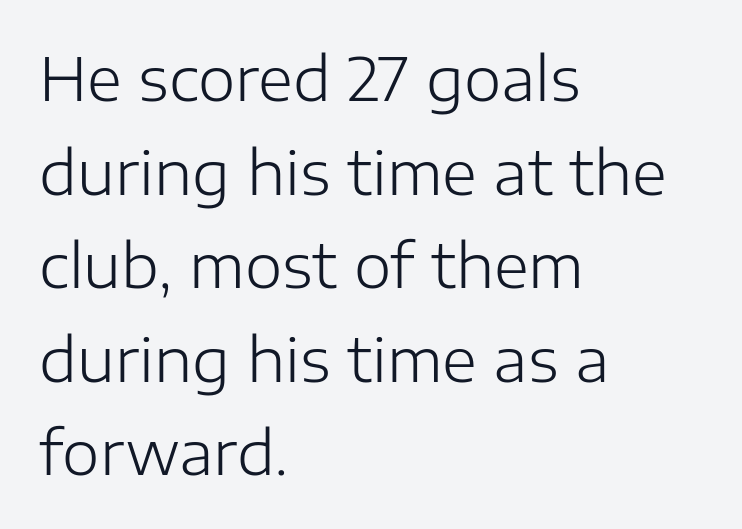
Q: Is the text bold? A: No.
Q: Is the text italic (slanted)? A: No, it is upright.
Q: Is the typeface a serif or a sans-serif typeface? A: Sans-serif.
Q: Is the text underlined? A: No.
Q: How is the paragraph aligned? A: Left-aligned.
Q: Is the spacing between letters normal or unusually wide? A: Normal.
Q: Is the spacing between lines tight, normal or loose? A: Normal.
Q: Width (condensed, normal, or wide)? A: Normal.
Q: Stroke contrast? A: Low.
Q: x-height? A: Medium.
Q: Monospaced? A: No.
